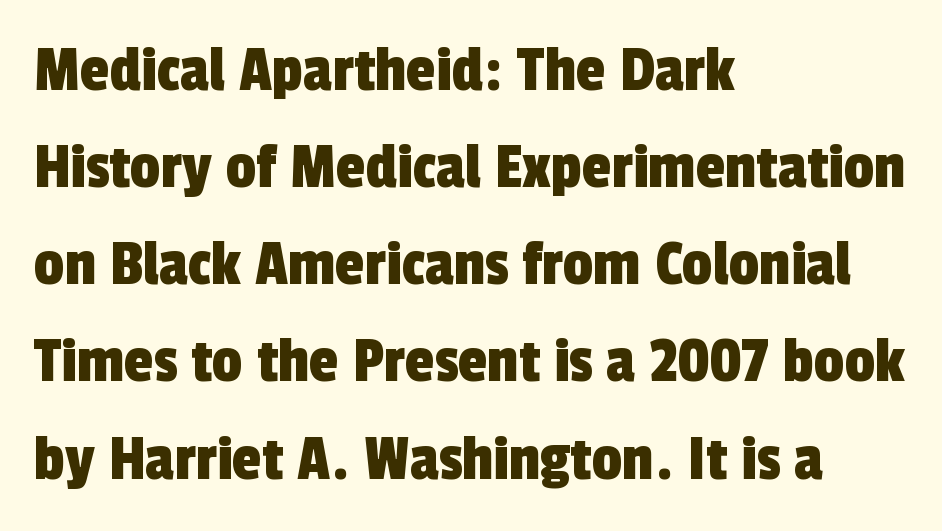
Q: Is the typeface a serif or a sans-serif typeface? A: Sans-serif.
Q: Is the text underlined? A: No.
Q: How is the paragraph aligned? A: Left-aligned.
Q: Is the spacing between letters normal or unusually wide? A: Normal.
Q: Is the spacing between lines tight, normal or loose? A: Normal.
Q: Width (condensed, normal, or wide)? A: Condensed.
Q: x-height? A: Medium.
Q: Monospaced? A: No.
